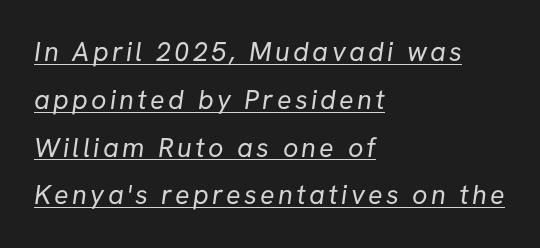
The image shows 27 px text type; set left-aligned, line spacing 1.77x, underlined.
